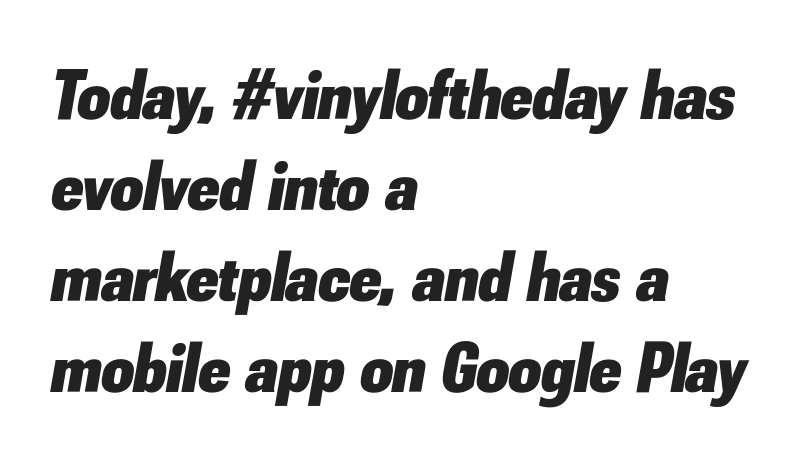
The image shows 71 px heavy type, italic (leaning right); set left-aligned, normal line spacing (1.28x), normal letter spacing, not underlined; low stroke contrast and a small x-height.
